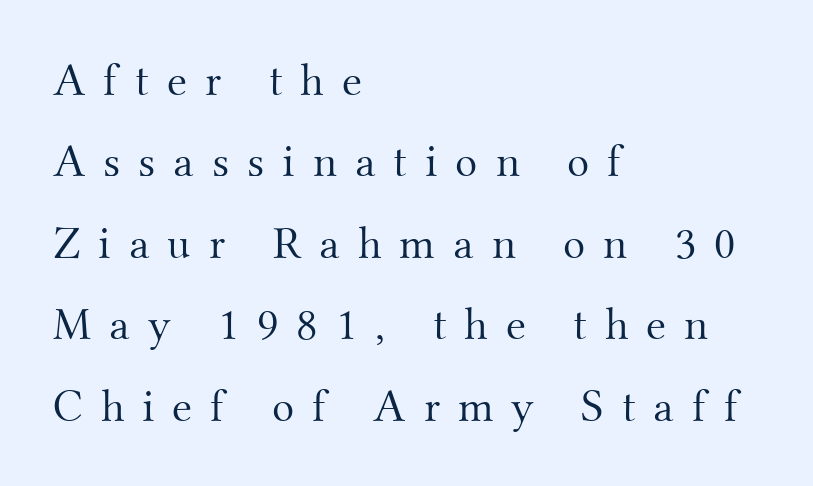
{"serif": "yes", "italic": "no", "bold": "no", "weight": "light", "width": "normal", "stroke_contrast": "medium", "x_height": "small", "monospaced": "no", "underline": "no", "align": "left", "line_spacing_ratio": 1.77, "letter_spacing": "wide", "letter_spacing_em": 0.39, "glyph_px": 46}
